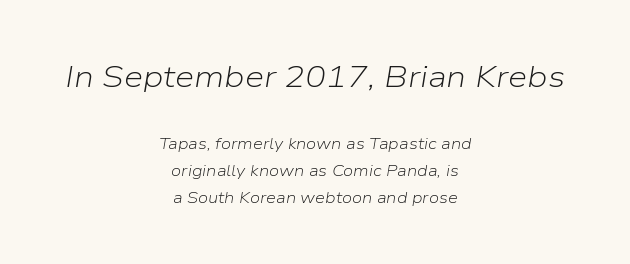
Q: Is the text bold? A: No.
Q: Is the text italic (slanted)? A: Yes, it leans right by about 9 degrees.
Q: Is the text underlined? A: No.
Q: How is the paragraph aligned? A: Centered.
Q: Is the spacing between letters normal or unusually wide? A: Normal.
Q: Is the spacing between lines tight, normal or loose? A: Normal.
Q: Which block of text is set in a larger size, the first (top) or the second (bottom)? A: The first (top) one.
Q: Width (condensed, normal, or wide)? A: Normal.
Q: Stroke contrast? A: Low.
Q: x-height? A: Medium.
Q: Monospaced? A: No.
